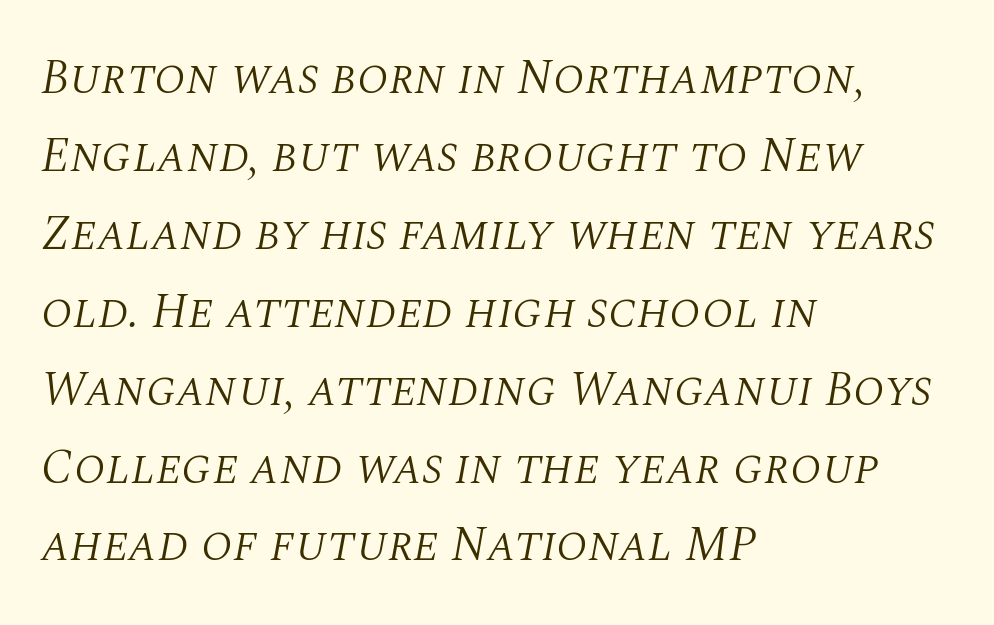
Q: Is the text bold? A: No.
Q: Is the text italic (slanted)? A: Yes, it leans right by about 10 degrees.
Q: Is the typeface a serif or a sans-serif typeface? A: Serif.
Q: Is the text underlined? A: No.
Q: How is the paragraph aligned? A: Left-aligned.
Q: Is the spacing between letters normal or unusually wide? A: Normal.
Q: Is the spacing between lines tight, normal or loose? A: Normal.
Q: Width (condensed, normal, or wide)? A: Normal.
Q: Stroke contrast? A: Medium.
Q: x-height? A: Large.
Q: Monospaced? A: No.
